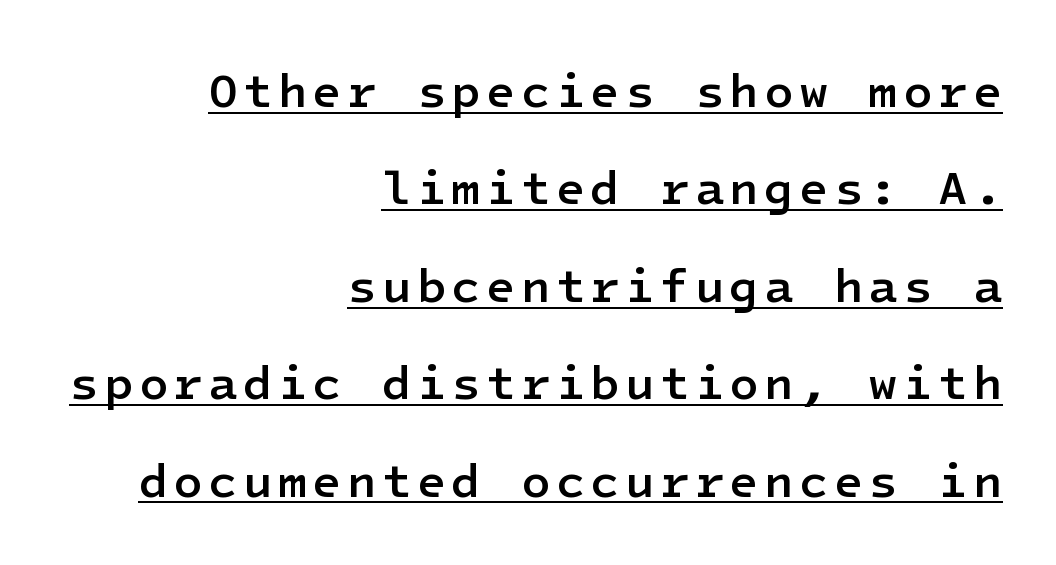
{"serif": "no", "italic": "no", "bold": "semi", "weight": "semibold", "width": "normal", "stroke_contrast": "low", "x_height": "medium", "underline": "yes", "align": "right", "line_spacing": "loose", "line_spacing_ratio": 2.03, "glyph_px": 48}
